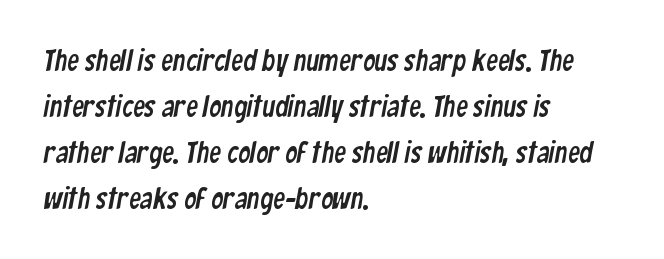
{"serif": "no", "width": "condensed", "stroke_contrast": "low", "x_height": "medium", "monospaced": "no", "underline": "no", "align": "left", "line_spacing": "normal", "line_spacing_ratio": 1.53, "letter_spacing": "normal", "letter_spacing_em": 0.0, "glyph_px": 30}
